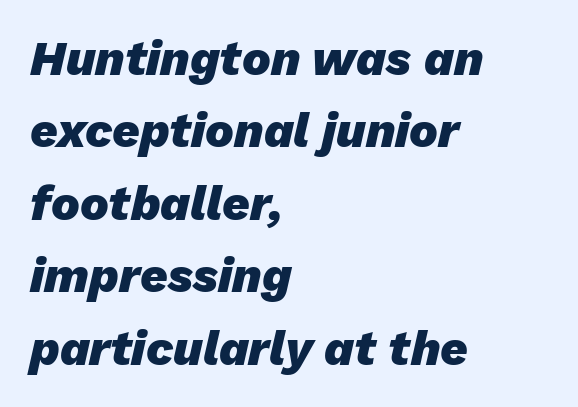
The rendering applies a slant to the glyphs. A typesetter would call this leading conventional body-copy spacing. The rendering uses natural spacing where letterforms have individual widths. A classic flush-left, rag-right setting is used for this passage. The passage shown is emphatically bold. Caption: standard tracking, unaltered.
